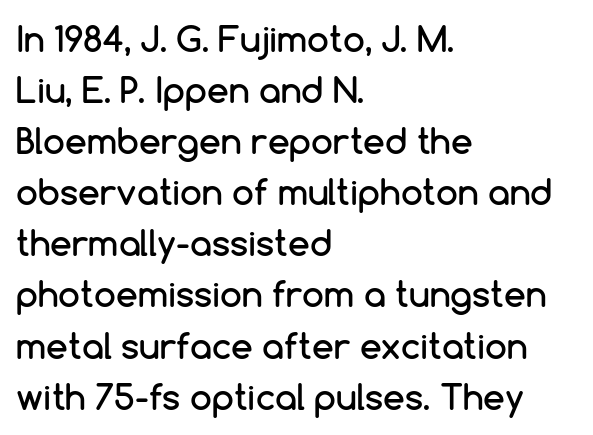
Q: Is the text italic (slanted)? A: No, it is upright.
Q: Is the typeface a serif or a sans-serif typeface? A: Sans-serif.
Q: Is the text underlined? A: No.
Q: How is the paragraph aligned? A: Left-aligned.
Q: Is the spacing between letters normal or unusually wide? A: Normal.
Q: Is the spacing between lines tight, normal or loose? A: Normal.
Q: Width (condensed, normal, or wide)? A: Normal.
Q: Stroke contrast? A: Low.
Q: x-height? A: Medium.
Q: Monospaced? A: No.
